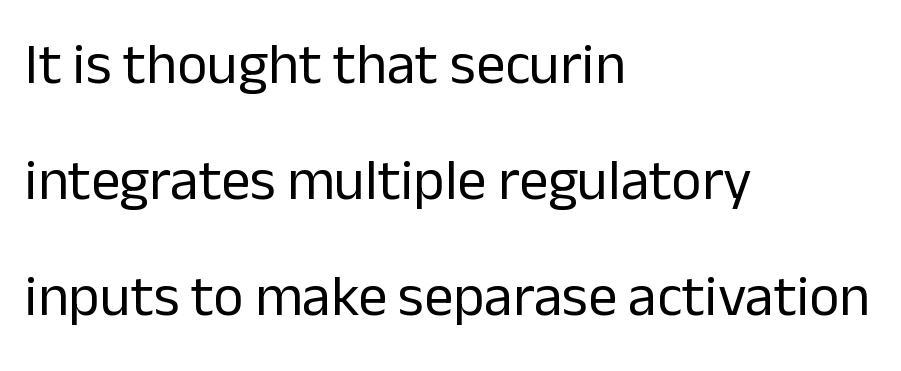
Q: Is the text bold? A: No.
Q: Is the text italic (slanted)? A: No, it is upright.
Q: Is the typeface a serif or a sans-serif typeface? A: Sans-serif.
Q: Is the text underlined? A: No.
Q: How is the paragraph aligned? A: Left-aligned.
Q: Is the spacing between letters normal or unusually wide? A: Normal.
Q: Is the spacing between lines tight, normal or loose? A: Loose.
Q: Width (condensed, normal, or wide)? A: Normal.
Q: Stroke contrast? A: Low.
Q: x-height? A: Medium.
Q: Monospaced? A: No.
